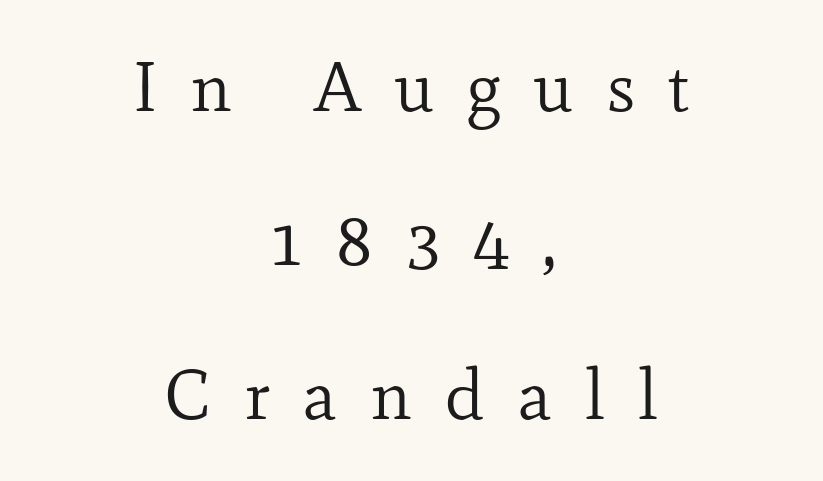
Q: Is the text bold? A: No.
Q: Is the text italic (slanted)? A: No, it is upright.
Q: Is the typeface a serif or a sans-serif typeface? A: Serif.
Q: Is the text underlined? A: No.
Q: How is the paragraph aligned? A: Centered.
Q: Is the spacing between letters normal or unusually wide? A: Unusually wide.
Q: Is the spacing between lines tight, normal or loose? A: Loose.
Q: Width (condensed, normal, or wide)? A: Normal.
Q: Stroke contrast? A: Low.
Q: x-height? A: Small.
Q: Monospaced? A: No.
